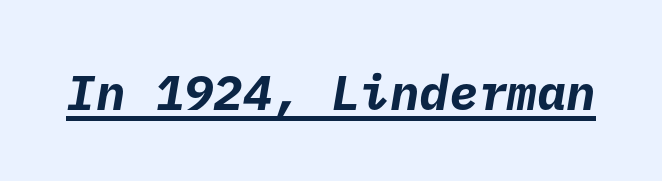
The image shows 49 px bold sans-serif type; set normal letter spacing, underlined; low stroke contrast and a medium x-height.
